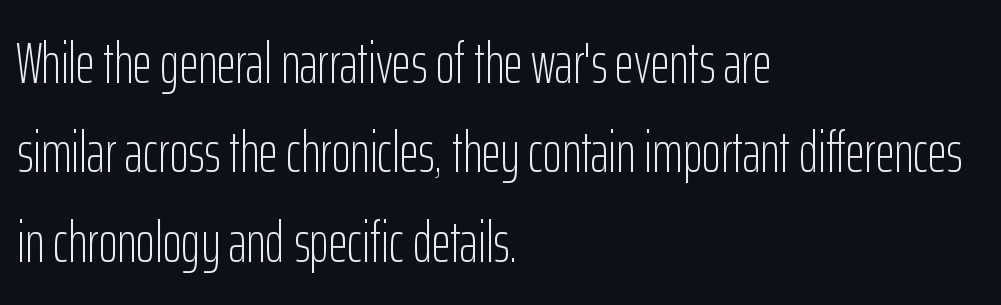
This rendering leaves character spacing at its baseline value. Weight: regular or lighter. If you measured baseline to baseline, you'd find a middling distance. The characters display no serif detailing; their extremities are plain. Underline: absent.
